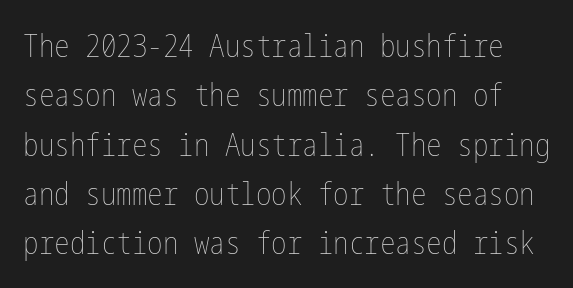
{"italic": "no", "bold": "no", "weight": "thin", "width": "condensed", "stroke_contrast": "low", "x_height": "medium", "underline": "no", "line_spacing": "normal", "line_spacing_ratio": 1.59, "letter_spacing": "normal", "letter_spacing_em": 0.0, "glyph_px": 31}
